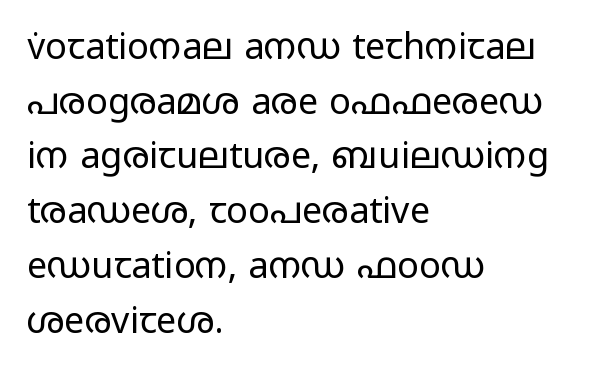
Character widths vary here, with narrow letters taking less room than wide ones. The passage shown is not underscored anywhere. Stems here are at most as thick as an everyday book face. Are there feet on the stems? There aren't — it's a sans.
